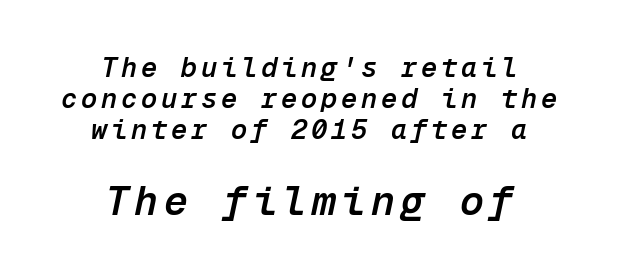
Q: Is the text bold? A: Semi-bold.
Q: Is the text italic (slanted)? A: Yes, it leans right by about 12 degrees.
Q: Is the text underlined? A: No.
Q: How is the paragraph aligned? A: Centered.
Q: Is the spacing between lines tight, normal or loose? A: Tight.
Q: Which block of text is set in a larger size, the first (top) or the second (bottom)? A: The second (bottom) one.
Q: Width (condensed, normal, or wide)? A: Normal.
Q: Stroke contrast? A: Low.
Q: x-height? A: Medium.
Q: Monospaced? A: Yes.
